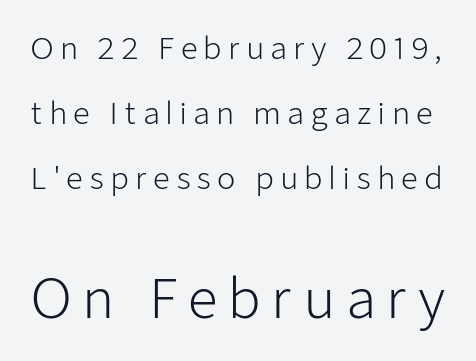
Q: Is the text bold? A: No.
Q: Is the text italic (slanted)? A: No, it is upright.
Q: Is the typeface a serif or a sans-serif typeface? A: Sans-serif.
Q: Is the text underlined? A: No.
Q: Is the spacing between lines tight, normal or loose? A: Loose.
Q: Which block of text is set in a larger size, the first (top) or the second (bottom)? A: The second (bottom) one.
Q: Width (condensed, normal, or wide)? A: Normal.
Q: Stroke contrast? A: Low.
Q: x-height? A: Medium.
Q: Monospaced? A: No.
